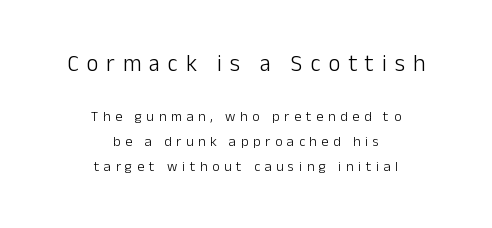
The image shows 23 px text type, upright; set centered, line spacing 1.78x, unusually wide letter spacing (+0.34 em), not underlined; the first (top) block is 1.64x larger.
